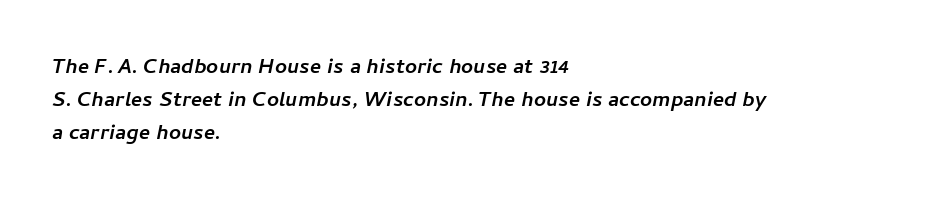
{"italic": "yes", "lean": "right", "slant_degrees": 11, "bold": "yes", "underline": "no", "align": "left", "line_spacing": "normal", "line_spacing_ratio": 1.58, "letter_spacing": "normal", "letter_spacing_em": 0.0, "glyph_px": 21}
